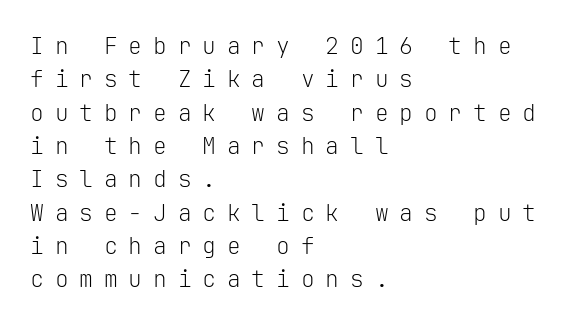
{"italic": "no", "bold": "no", "underline": "no", "align": "left", "line_spacing": "normal", "line_spacing_ratio": 1.45, "letter_spacing": "wide", "letter_spacing_em": 0.47, "glyph_px": 23}
